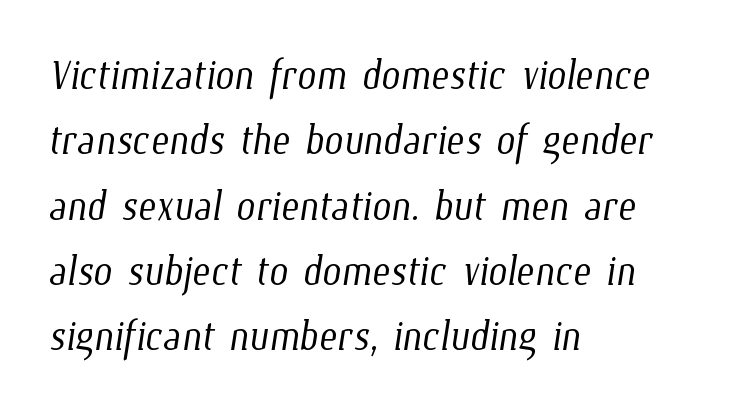
{"bold": "no", "weight": "light", "width": "condensed", "stroke_contrast": "low", "x_height": "medium", "monospaced": "no", "underline": "no", "align": "left", "line_spacing_ratio": 1.21, "letter_spacing": "normal", "letter_spacing_em": 0.0, "glyph_px": 54}
